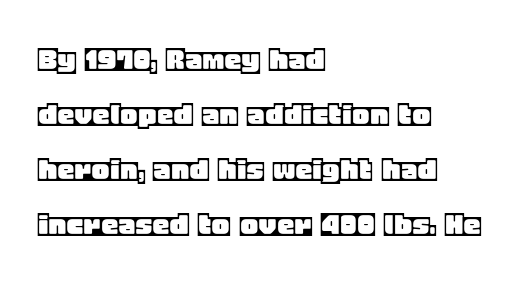
Q: Is the text italic (slanted)? A: No, it is upright.
Q: Is the text underlined? A: No.
Q: How is the paragraph aligned? A: Left-aligned.
Q: Is the spacing between letters normal or unusually wide? A: Normal.
Q: Is the spacing between lines tight, normal or loose? A: Normal.
Q: Width (condensed, normal, or wide)? A: Normal.
Q: x-height? A: Large.
Q: Monospaced? A: No.
